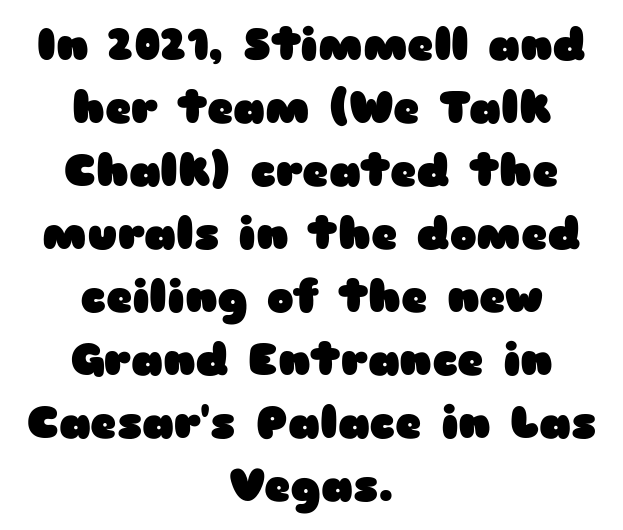
Q: Is the text bold? A: Yes.
Q: Is the text italic (slanted)? A: No, it is upright.
Q: Is the typeface a serif or a sans-serif typeface? A: Sans-serif.
Q: Is the text underlined? A: No.
Q: How is the paragraph aligned? A: Centered.
Q: Is the spacing between letters normal or unusually wide? A: Normal.
Q: Is the spacing between lines tight, normal or loose? A: Normal.
Q: Width (condensed, normal, or wide)? A: Wide.
Q: Stroke contrast? A: Low.
Q: x-height? A: Medium.
Q: Monospaced? A: No.
